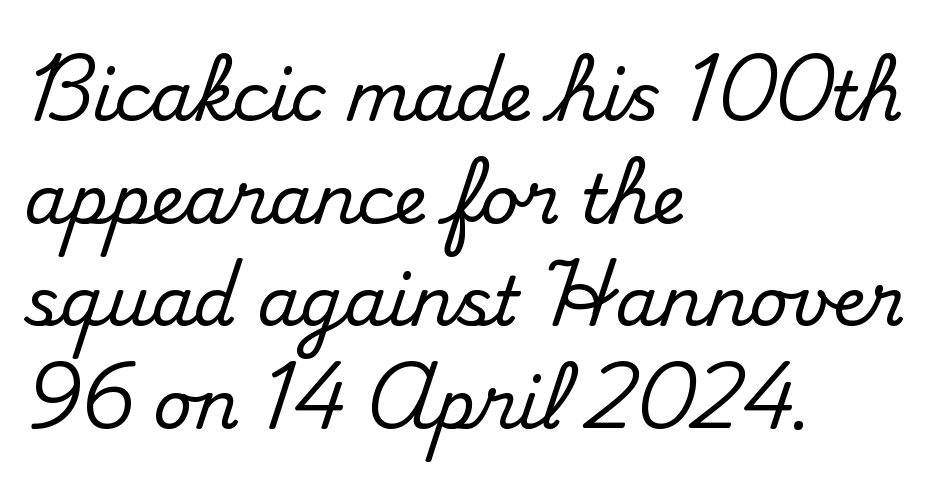
Q: Is the text italic (slanted)? A: Yes.
Q: Is the typeface a serif or a sans-serif typeface? A: Serif.
Q: Is the text underlined? A: No.
Q: How is the paragraph aligned? A: Left-aligned.
Q: Is the spacing between letters normal or unusually wide? A: Normal.
Q: Is the spacing between lines tight, normal or loose? A: Normal.
Q: Width (condensed, normal, or wide)? A: Normal.
Q: Stroke contrast? A: Medium.
Q: x-height? A: Small.
Q: Monospaced? A: No.
